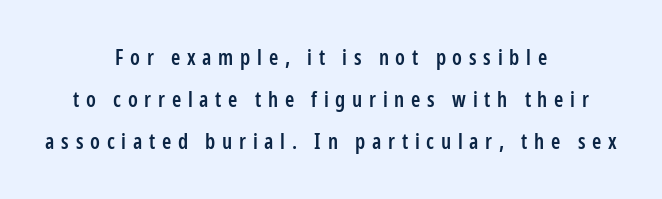
Q: Is the text bold? A: Semi-bold.
Q: Is the text italic (slanted)? A: No, it is upright.
Q: Is the text underlined? A: No.
Q: How is the paragraph aligned? A: Centered.
Q: Is the spacing between letters normal or unusually wide? A: Unusually wide.
Q: Is the spacing between lines tight, normal or loose? A: Loose.
